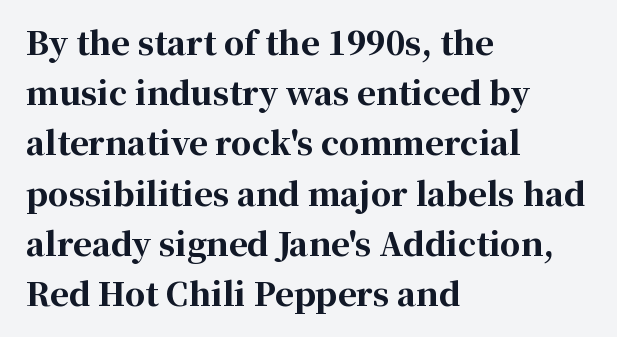
{"serif": "yes", "italic": "no", "bold": "yes", "weight": "bold", "width": "normal", "stroke_contrast": "high", "x_height": "medium", "monospaced": "no", "underline": "no", "align": "left", "line_spacing": "normal", "line_spacing_ratio": 1.57, "letter_spacing": "normal", "letter_spacing_em": 0.0, "glyph_px": 32}
